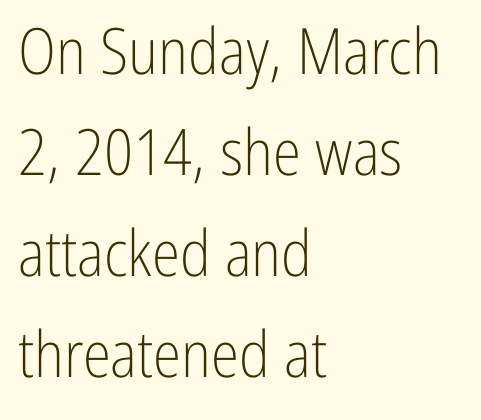
Q: Is the text bold? A: No.
Q: Is the text italic (slanted)? A: No, it is upright.
Q: Is the typeface a serif or a sans-serif typeface? A: Sans-serif.
Q: Is the text underlined? A: No.
Q: How is the paragraph aligned? A: Left-aligned.
Q: Is the spacing between letters normal or unusually wide? A: Normal.
Q: Is the spacing between lines tight, normal or loose? A: Normal.
Q: Width (condensed, normal, or wide)? A: Condensed.
Q: Stroke contrast? A: Low.
Q: x-height? A: Medium.
Q: Monospaced? A: No.
